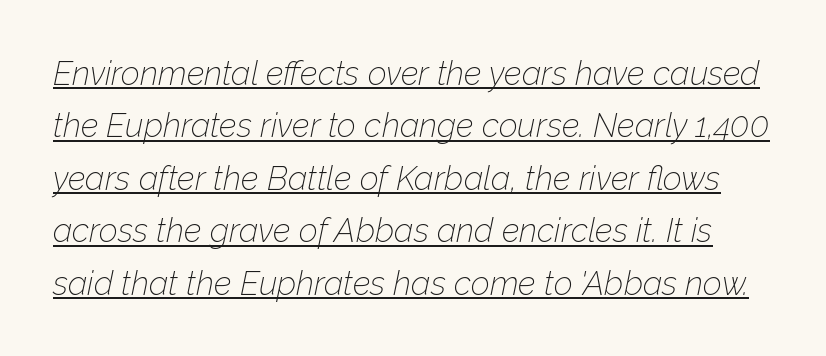
Q: Is the text bold? A: No.
Q: Is the text italic (slanted)? A: Yes, it leans right by about 12 degrees.
Q: Is the text underlined? A: Yes.
Q: Is the spacing between letters normal or unusually wide? A: Normal.
Q: Is the spacing between lines tight, normal or loose? A: Normal.
Q: Width (condensed, normal, or wide)? A: Normal.
Q: Stroke contrast? A: Low.
Q: x-height? A: Medium.
Q: Monospaced? A: No.
